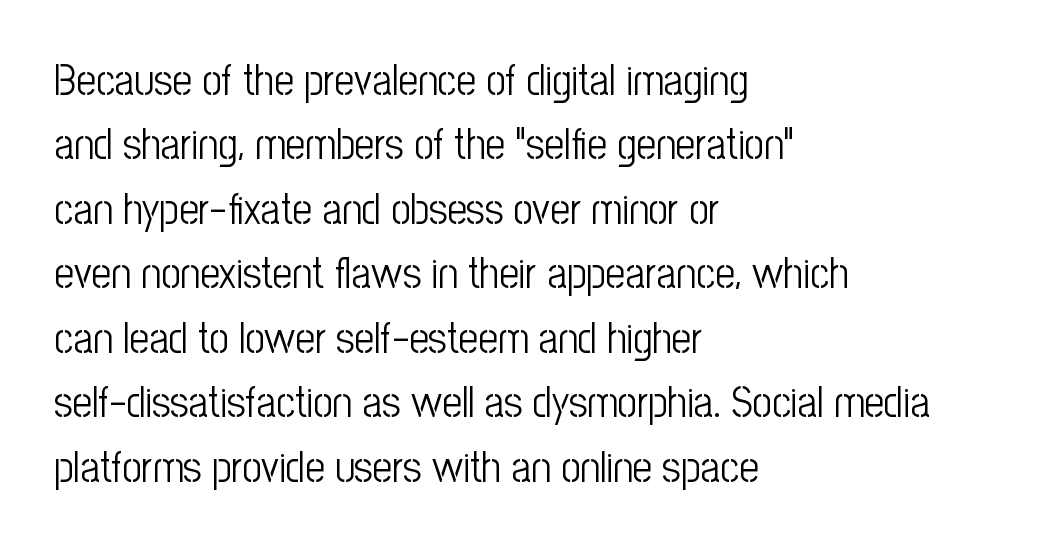
{"serif": "no", "italic": "no", "bold": "no", "weight": "light", "width": "condensed", "stroke_contrast": "low", "x_height": "medium", "monospaced": "no", "underline": "no", "align": "left", "line_spacing": "normal", "line_spacing_ratio": 1.5, "letter_spacing": "normal", "letter_spacing_em": 0.0, "glyph_px": 43}
